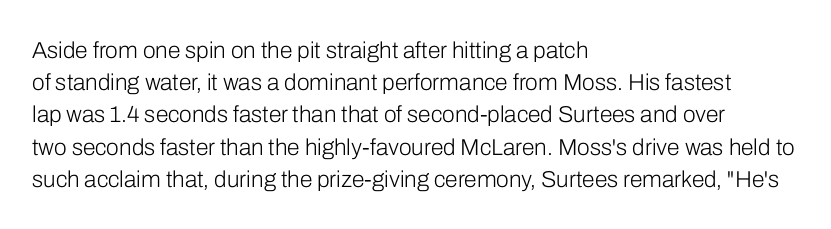
Q: Is the text bold? A: No.
Q: Is the text italic (slanted)? A: No, it is upright.
Q: Is the text underlined? A: No.
Q: How is the paragraph aligned? A: Left-aligned.
Q: Is the spacing between letters normal or unusually wide? A: Normal.
Q: Is the spacing between lines tight, normal or loose? A: Normal.
